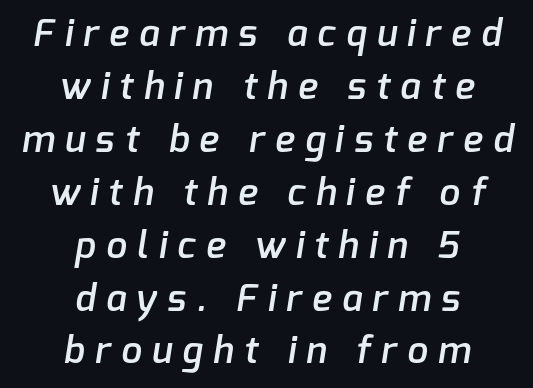
How heavy is the stroke? Medium-heavy — a semibold, shy of bold. Nope, no serifs anywhere on these letters. Unmarked baselines from the first word to the last. If you measured baseline to baseline, you'd find a middling distance. In CSS terms this would be text-align: center.
